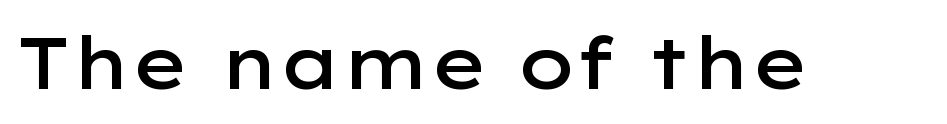
The zone under the glyphs is completely vacant. Notice the strokes are somewhat thickened but not fully heavy: this is a semibold. Italic? Not at all — the glyphs are vertical. Is this a fixed-width face? No — the glyphs have proportional, varying widths.
